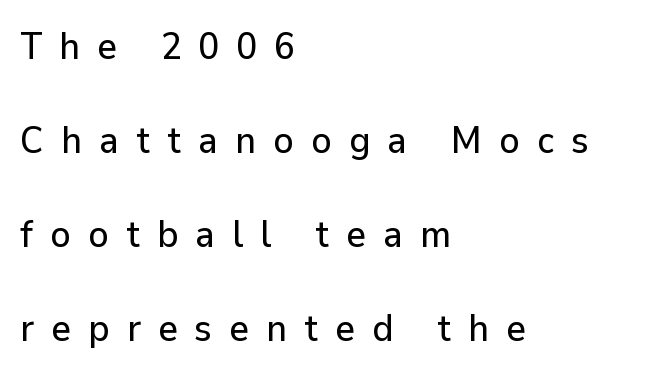
Q: Is the text italic (slanted)? A: No, it is upright.
Q: Is the typeface a serif or a sans-serif typeface? A: Sans-serif.
Q: Is the text underlined? A: No.
Q: How is the paragraph aligned? A: Left-aligned.
Q: Is the spacing between letters normal or unusually wide? A: Unusually wide.
Q: Is the spacing between lines tight, normal or loose? A: Loose.
Q: Width (condensed, normal, or wide)? A: Normal.
Q: Stroke contrast? A: Low.
Q: x-height? A: Medium.
Q: Monospaced? A: No.
